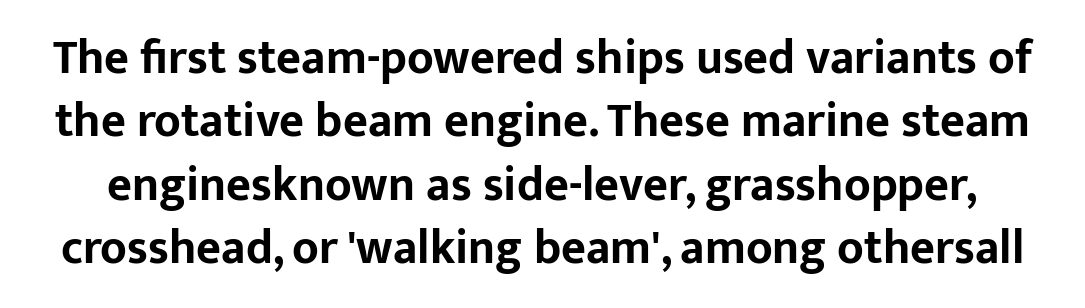
The image shows 48 px bold sans-serif type, upright; set normal line spacing (1.32x), normal letter spacing, not underlined; low stroke contrast and a medium x-height.
